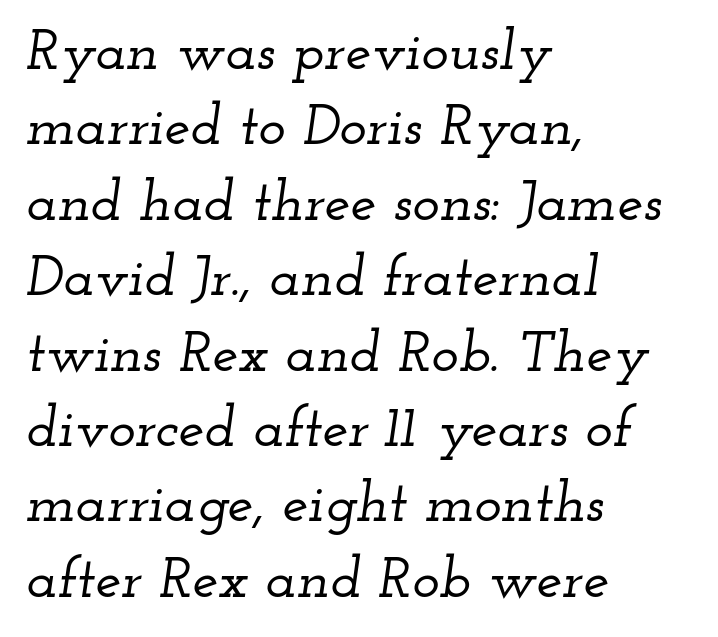
The image shows 58 px wide serif type, italic (leaning right); set left-aligned, normal line spacing (1.3x), normal letter spacing, not underlined; low stroke contrast and a small x-height.
